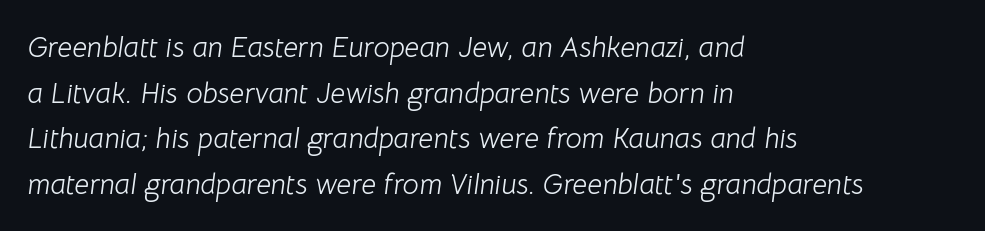
Q: Is the text bold? A: No.
Q: Is the text italic (slanted)? A: Yes, it leans right by about 8 degrees.
Q: Is the text underlined? A: No.
Q: How is the paragraph aligned? A: Left-aligned.
Q: Is the spacing between letters normal or unusually wide? A: Normal.
Q: Is the spacing between lines tight, normal or loose? A: Normal.
Q: Width (condensed, normal, or wide)? A: Normal.
Q: Stroke contrast? A: Low.
Q: x-height? A: Medium.
Q: Monospaced? A: No.
